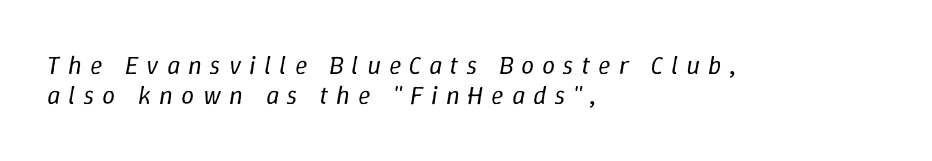
A typesetter would mark this as italic. Bold? No — there's no thickening of the strokes. Only glyphs here, with clear space below each row. One-word summary of the alignment: left. Glyph-to-glyph distance is far greater than everyday printed text.
